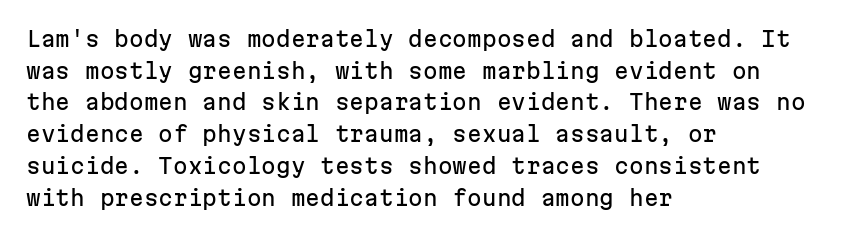
The image shows 21 px text type, upright; set left-aligned, normal line spacing (1.51x), normal letter spacing, not underlined.
